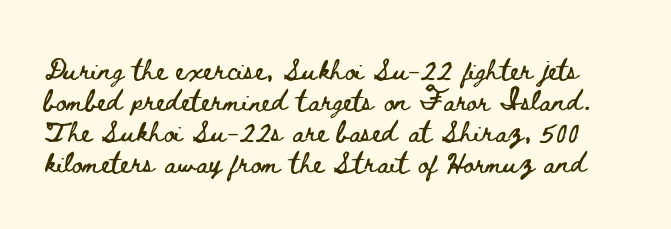
{"underline": "no", "line_spacing": "normal", "line_spacing_ratio": 1.47, "letter_spacing": "normal", "letter_spacing_em": 0.0, "glyph_px": 21}
